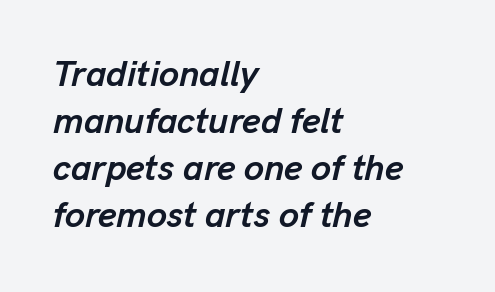
Q: Is the text bold? A: Yes.
Q: Is the text italic (slanted)? A: Yes, it leans right by about 13 degrees.
Q: Is the text underlined? A: No.
Q: How is the paragraph aligned? A: Left-aligned.
Q: Is the spacing between letters normal or unusually wide? A: Normal.
Q: Is the spacing between lines tight, normal or loose? A: Normal.
Q: Width (condensed, normal, or wide)? A: Normal.
Q: Stroke contrast? A: Low.
Q: x-height? A: Medium.
Q: Monospaced? A: No.
